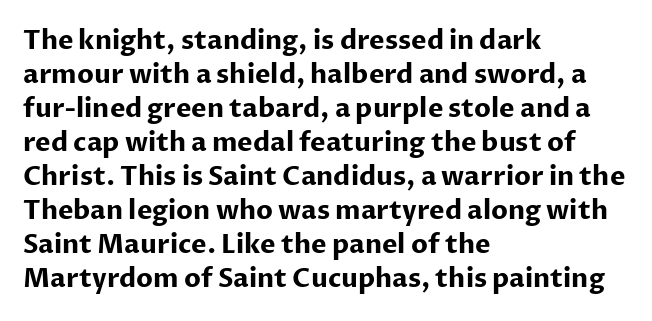
The image shows 26 px bold type, upright; set left-aligned, normal line spacing (1.31x), normal letter spacing, not underlined.
